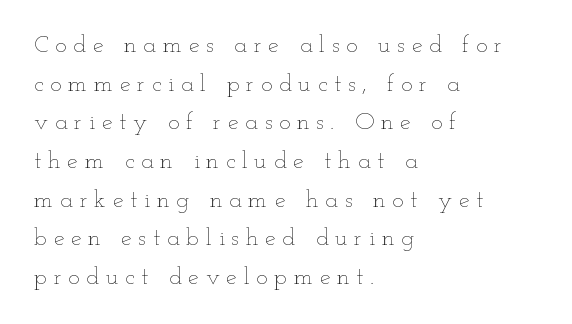
A typesetter would call this leading conventional body-copy spacing. Think standard paragraph weight, or any step lighter than that. Horizontally, the lines are justified to the leading edge only. The passage shown has open, widely tracked lettering throughout. The baseline area is clear.
